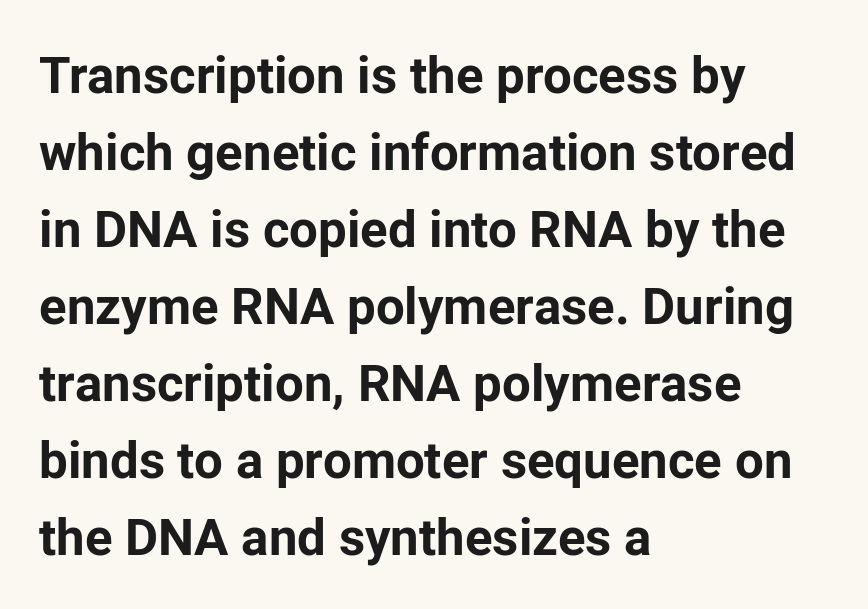
Q: Is the text bold? A: Yes.
Q: Is the text italic (slanted)? A: No, it is upright.
Q: Is the typeface a serif or a sans-serif typeface? A: Sans-serif.
Q: Is the text underlined? A: No.
Q: How is the paragraph aligned? A: Left-aligned.
Q: Is the spacing between letters normal or unusually wide? A: Normal.
Q: Is the spacing between lines tight, normal or loose? A: Normal.
Q: Width (condensed, normal, or wide)? A: Normal.
Q: Stroke contrast? A: Low.
Q: x-height? A: Medium.
Q: Monospaced? A: No.
